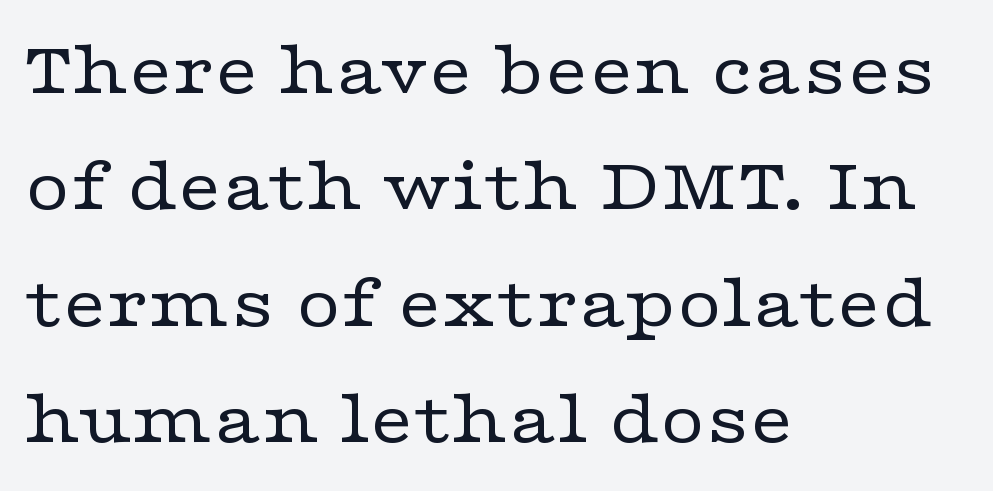
Unmarked baselines from the first word to the last. The font is comparable to plain body text, perhaps lighter. Compared with typical body copy, the letter spacing here is the same. Baseline-to-baseline distance is the conventional proportion of letter height.
